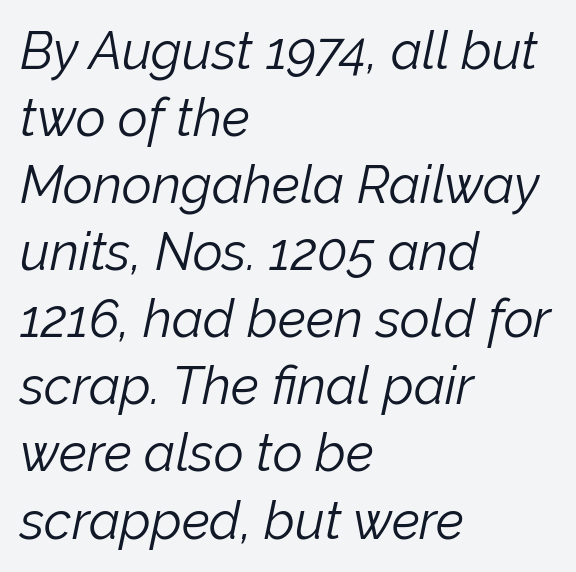
{"italic": "yes", "lean": "right", "slant_degrees": 12, "bold": "no", "weight": "light", "width": "normal", "stroke_contrast": "low", "x_height": "medium", "monospaced": "no", "underline": "no", "align": "left", "line_spacing": "normal", "line_spacing_ratio": 1.29, "letter_spacing": "normal", "letter_spacing_em": 0.0, "glyph_px": 52}
